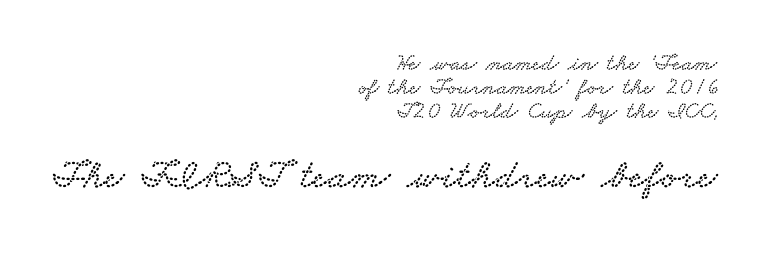
{"width": "wide", "stroke_contrast": "low", "x_height": "small", "monospaced": "no", "underline": "no", "align": "right", "line_spacing": "tight", "line_spacing_ratio": 0.99, "letter_spacing": "normal", "letter_spacing_em": 0.0, "larger_block": "second", "size_ratio": 1.75, "glyph_px": 42}
